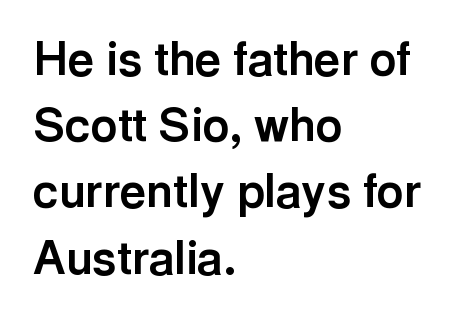
{"serif": "no", "italic": "no", "bold": "yes", "weight": "bold", "width": "normal", "x_height": "medium", "monospaced": "no", "underline": "no", "align": "left", "line_spacing": "normal", "line_spacing_ratio": 1.44, "letter_spacing": "normal", "letter_spacing_em": 0.0, "glyph_px": 46}
